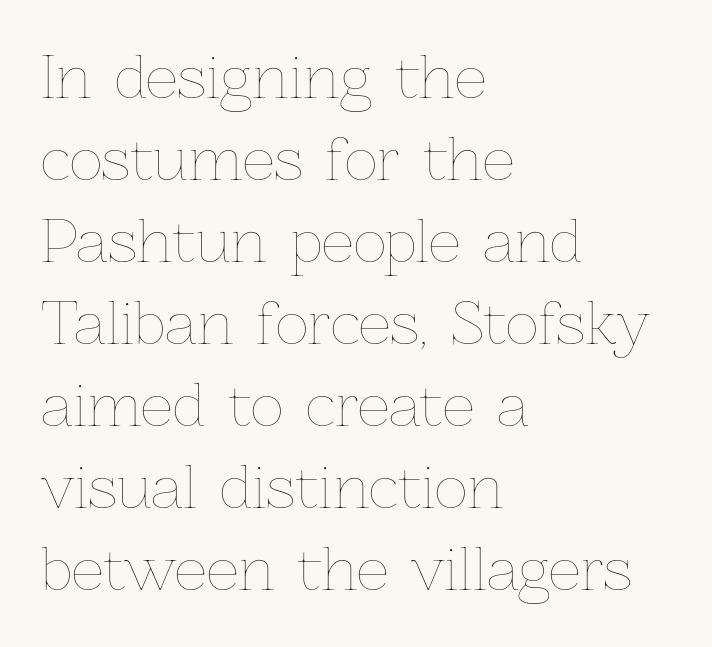
The image shows 57 px thin type, upright; set left-aligned, normal line spacing (1.44x), normal letter spacing, not underlined; low stroke contrast and a medium x-height.
